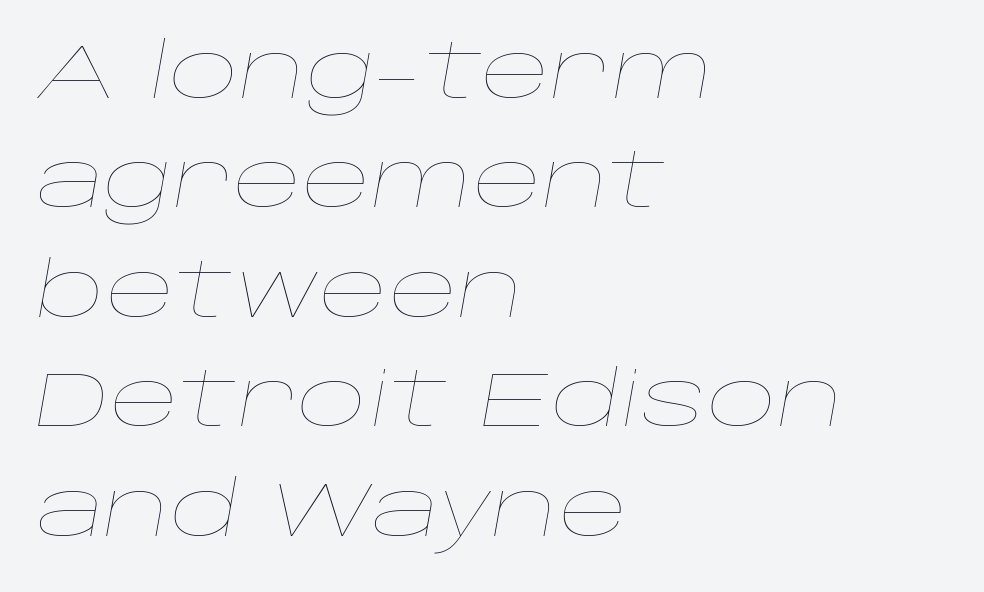
{"italic": "yes", "lean": "right", "slant_degrees": 10, "bold": "no", "weight": "thin", "width": "wide", "stroke_contrast": "low", "x_height": "large", "monospaced": "no", "underline": "no", "align": "left", "line_spacing": "normal", "line_spacing_ratio": 1.44, "letter_spacing": "normal", "letter_spacing_em": 0.0, "glyph_px": 76}
